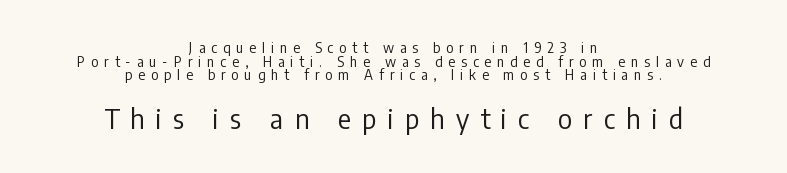
Q: Is the text bold? A: No.
Q: Is the text italic (slanted)? A: No, it is upright.
Q: Is the text underlined? A: No.
Q: How is the paragraph aligned? A: Centered.
Q: Is the spacing between letters normal or unusually wide? A: Unusually wide.
Q: Is the spacing between lines tight, normal or loose? A: Tight.
Q: Which block of text is set in a larger size, the first (top) or the second (bottom)? A: The second (bottom) one.
